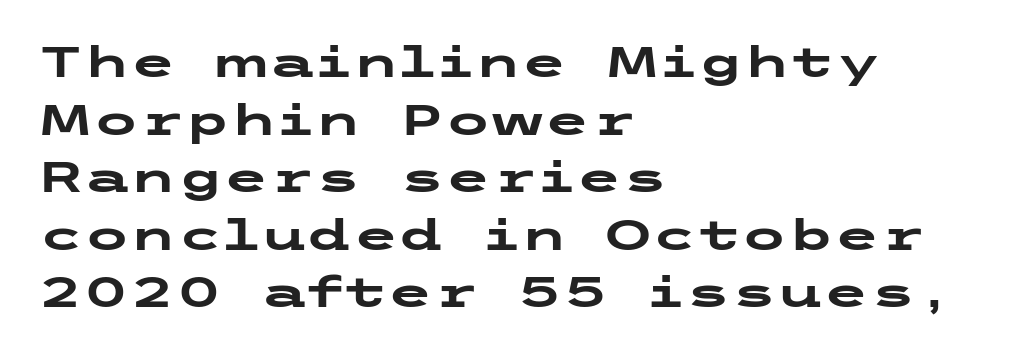
The image shows 42 px heavy, wide sans-serif type, upright; set left-aligned, normal line spacing (1.37x), normal letter spacing, not underlined; low stroke contrast and a medium x-height.
